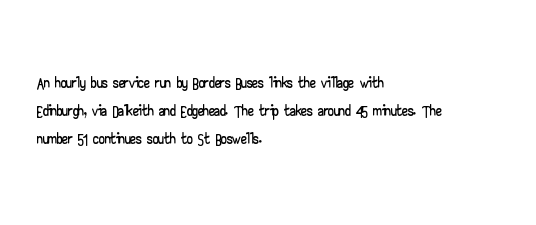
Q: Is the text italic (slanted)? A: No, it is upright.
Q: Is the text underlined? A: No.
Q: How is the paragraph aligned? A: Left-aligned.
Q: Is the spacing between letters normal or unusually wide? A: Normal.
